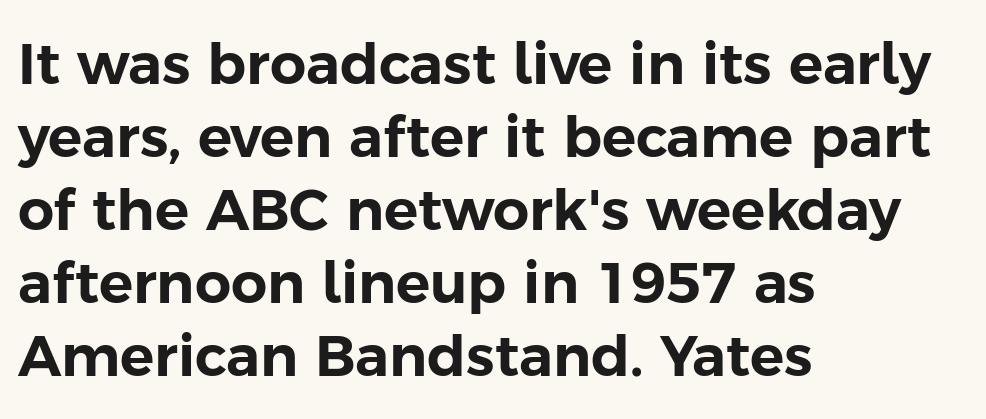
The image shows 57 px sans-serif type, upright; set left-aligned, normal line spacing (1.28x), normal letter spacing, not underlined; low stroke contrast and a medium x-height.
